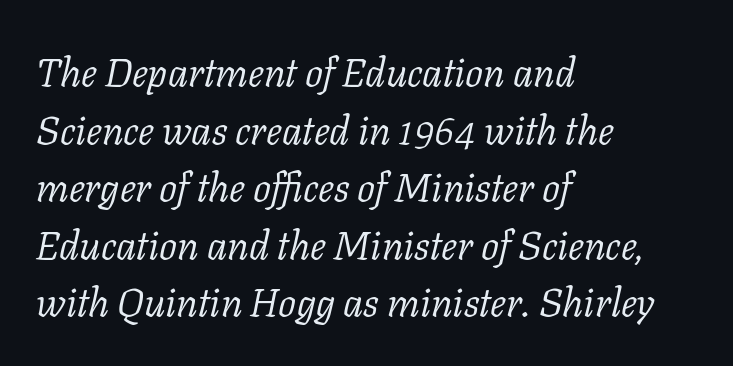
{"serif": "yes", "italic": "yes", "lean": "right", "slant_degrees": 11, "bold": "no", "weight": "light", "width": "normal", "stroke_contrast": "low", "x_height": "medium", "monospaced": "no", "underline": "no", "align": "left", "line_spacing": "normal", "line_spacing_ratio": 1.44, "letter_spacing": "normal", "letter_spacing_em": 0.0, "glyph_px": 40}
